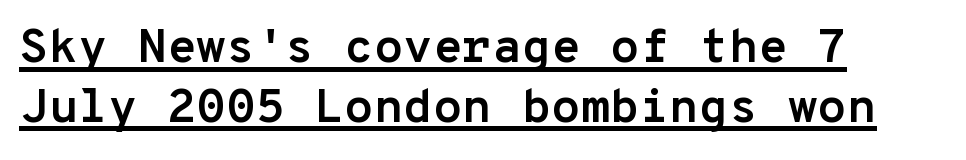
Decoration check: the copy is underlined. Do the letters lean? They stand straight. Nothing sits at the stroke ends, so this counts as sans-serif. Inter-character spacing is left at the font's built-in metrics.
